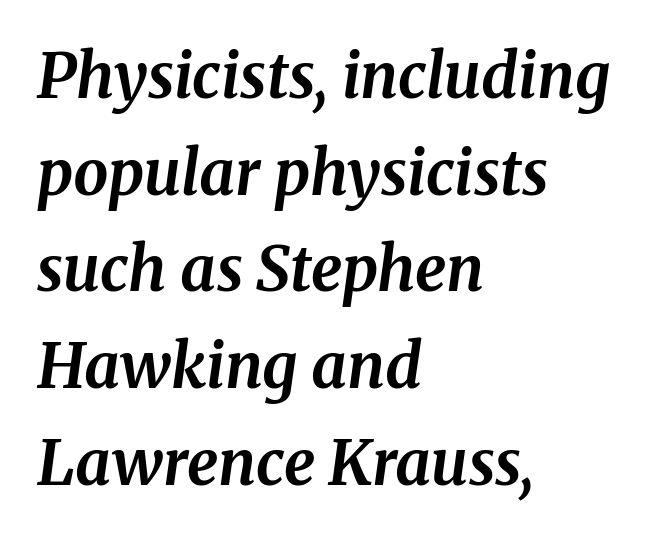
The image shows 62 px bold serif type, italic (leaning right); set left-aligned, normal line spacing (1.56x), normal letter spacing, not underlined; medium stroke contrast and a medium x-height.
